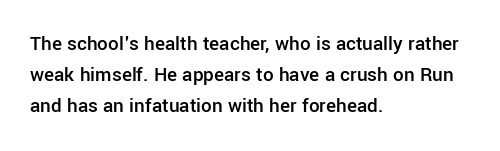
The image shows 21 px text type, upright; set left-aligned, normal line spacing (1.48x), normal letter spacing, not underlined.
